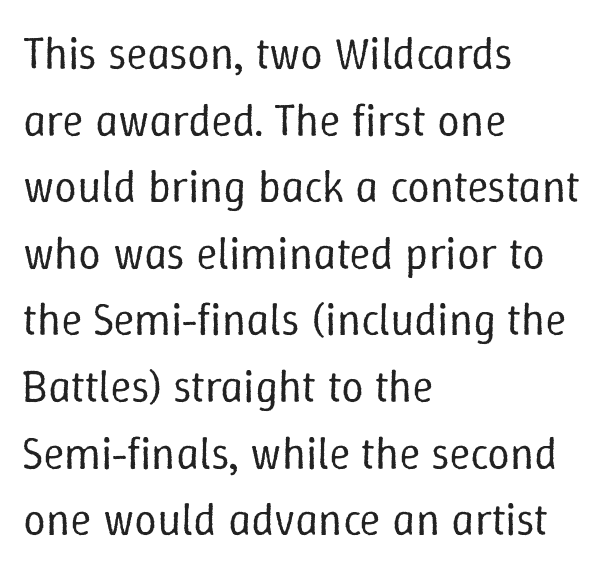
These lines stack with their left ends in a neat column. Honestly, the row spacing looks completely unremarkable. Tracking value appears to be zero — textbook default spacing. Stem width sits at or under what a default text font uses. The passage shown is typed in a proportional face where columns would drift. Posture: vertical.
